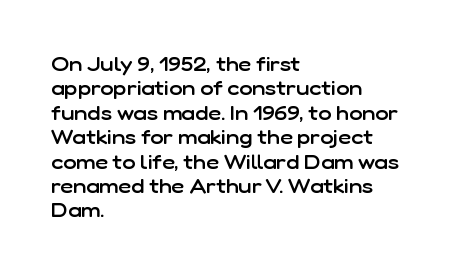
A typesetter would mark this as roman, not italic. Standard letterfit; no display-style spreading of the glyphs. This is the in-between weight designers call semibold or demi. The rendering anchors every line to the left-hand side. The area under the type is left untouched.
